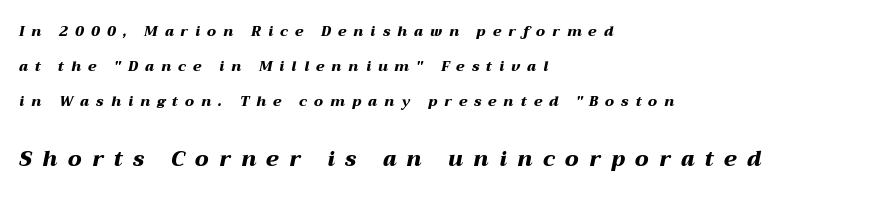
Words float on clear page, feet unadorned. If you drew a ruler down the left edge, every line would touch it. Scale increases going downward across the two blocks. Is the type bold? Yes — the strokes are clearly thick and heavy.
